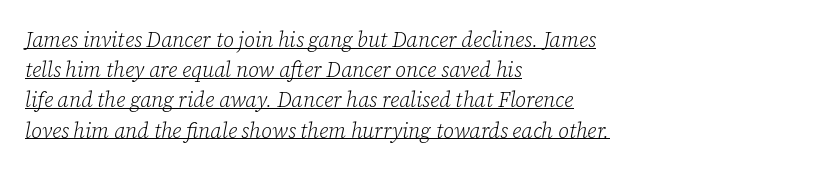
Q: Is the text bold? A: No.
Q: Is the text italic (slanted)? A: Yes, it leans right by about 12 degrees.
Q: Is the text underlined? A: Yes.
Q: How is the paragraph aligned? A: Left-aligned.
Q: Is the spacing between letters normal or unusually wide? A: Normal.
Q: Is the spacing between lines tight, normal or loose? A: Normal.
